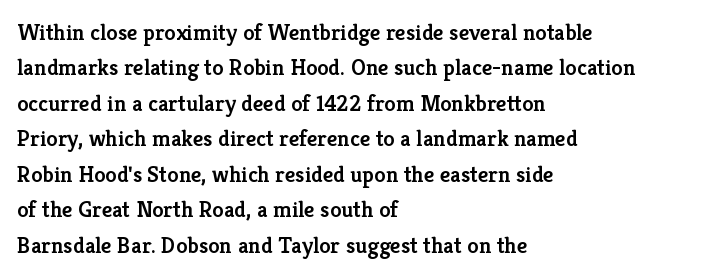
{"italic": "no", "bold": "semi", "underline": "no", "align": "left", "line_spacing": "normal", "line_spacing_ratio": 1.54, "letter_spacing": "normal", "letter_spacing_em": 0.0, "glyph_px": 23}
